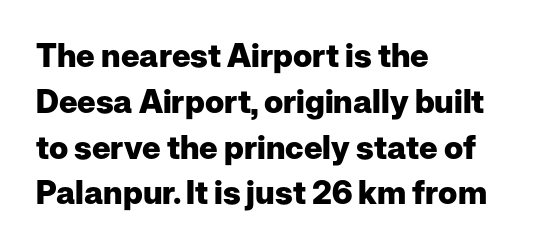
{"serif": "no", "italic": "no", "bold": "yes", "weight": "heavy", "width": "normal", "stroke_contrast": "low", "x_height": "medium", "monospaced": "no", "underline": "no", "align": "left", "line_spacing": "normal", "line_spacing_ratio": 1.43, "letter_spacing": "normal", "letter_spacing_em": 0.0, "glyph_px": 32}
